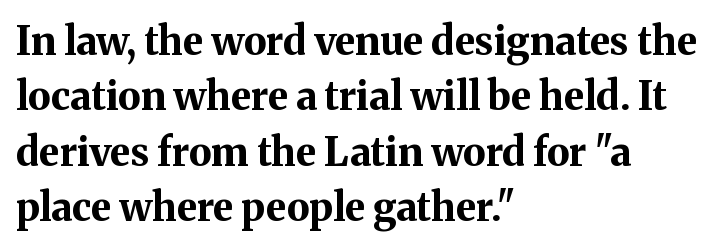
These lines are set flush left with a ragged right edge. A clean baseline with only descenders dipping below it. Tall strokes in this sample are plumb rather than angled. Honestly, the row spacing looks completely unremarkable. Varying glyph widths throughout — classic text-font behaviour.
